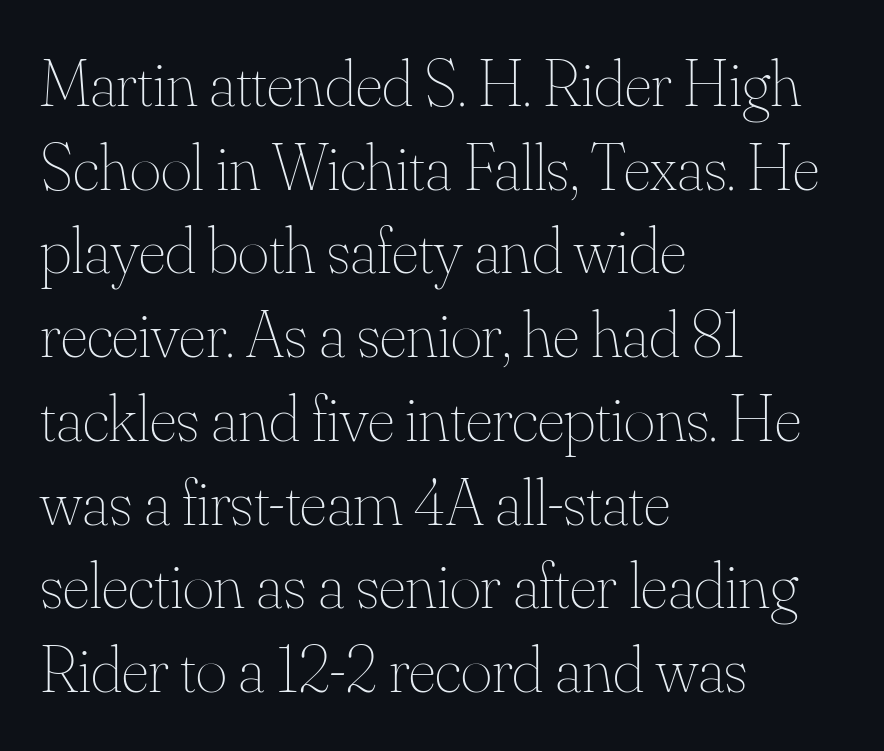
Q: Is the text bold? A: No.
Q: Is the text italic (slanted)? A: No, it is upright.
Q: Is the text underlined? A: No.
Q: How is the paragraph aligned? A: Left-aligned.
Q: Is the spacing between letters normal or unusually wide? A: Normal.
Q: Is the spacing between lines tight, normal or loose? A: Normal.
Q: Width (condensed, normal, or wide)? A: Normal.
Q: Stroke contrast? A: Medium.
Q: x-height? A: Small.
Q: Monospaced? A: No.
